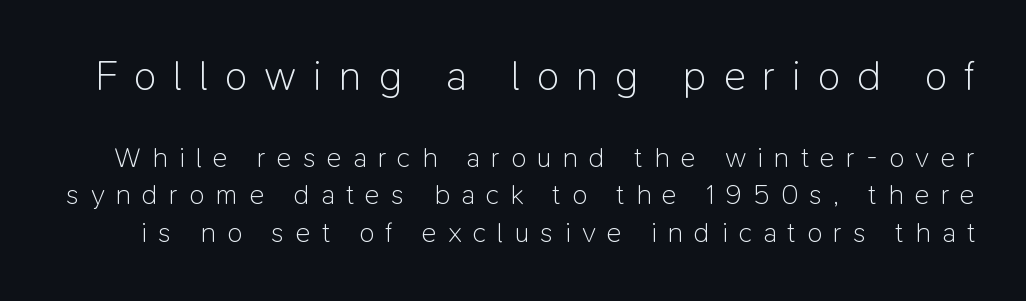
Q: Is the text bold? A: No.
Q: Is the text italic (slanted)? A: No, it is upright.
Q: Is the typeface a serif or a sans-serif typeface? A: Sans-serif.
Q: Is the text underlined? A: No.
Q: Is the spacing between letters normal or unusually wide? A: Unusually wide.
Q: Is the spacing between lines tight, normal or loose? A: Normal.
Q: Which block of text is set in a larger size, the first (top) or the second (bottom)? A: The first (top) one.
Q: Width (condensed, normal, or wide)? A: Normal.
Q: Stroke contrast? A: Low.
Q: x-height? A: Medium.
Q: Monospaced? A: No.
